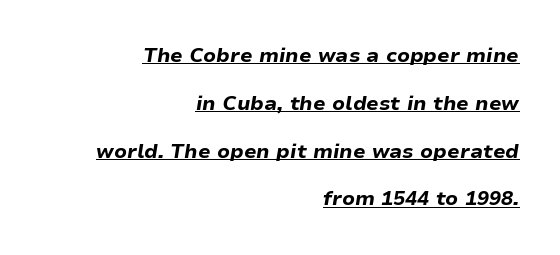
The image shows 20 px bold type, italic (leaning right); set right-aligned, loose line spacing (2.39x), normal letter spacing, underlined.
